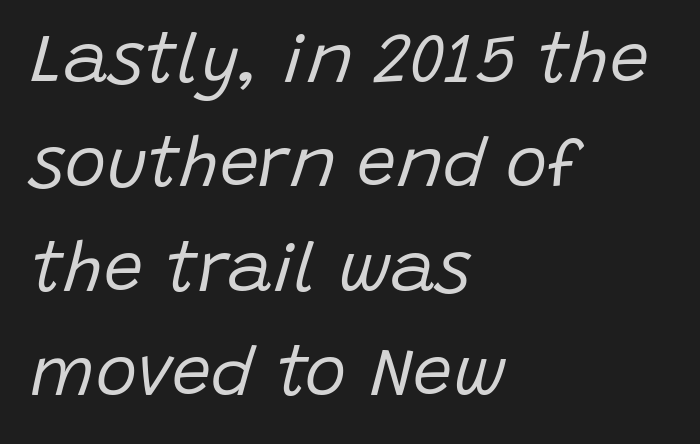
The image shows 70 px regular-weight type, italic (leaning right); set left-aligned, normal line spacing (1.49x), normal letter spacing, not underlined; low stroke contrast and a large x-height.
